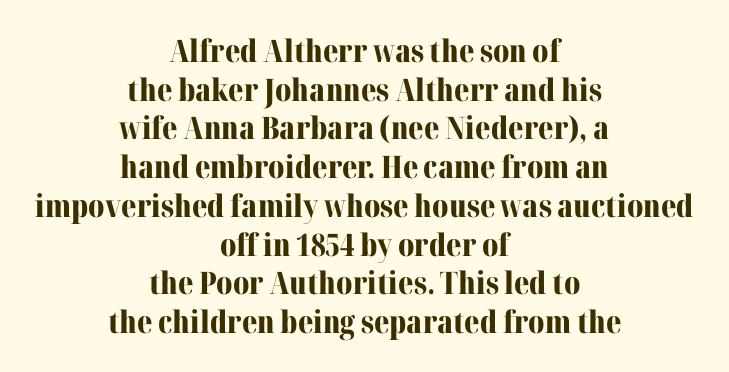
The image shows 31 px bold serif type, upright; set centered, normal line spacing (1.25x), normal letter spacing, not underlined; medium stroke contrast and a medium x-height.
